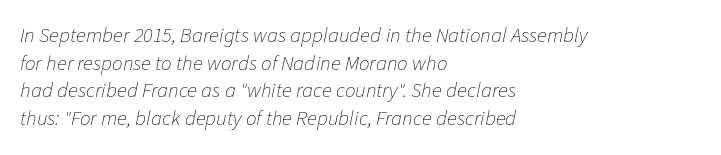
The image shows 21 px text type, italic (leaning right); set left-aligned, normal line spacing (1.32x), normal letter spacing, not underlined.
